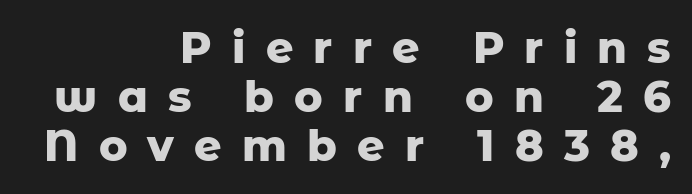
The image shows 43 px heavy sans-serif type, upright; set right-aligned, tight line spacing (1.14x), unusually wide letter spacing (+0.47 em), not underlined; low stroke contrast and a medium x-height.
